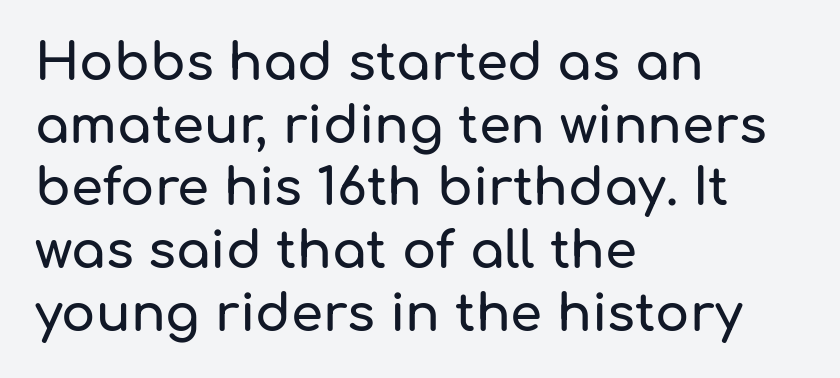
{"serif": "no", "italic": "no", "width": "normal", "stroke_contrast": "low", "x_height": "medium", "monospaced": "no", "underline": "no", "align": "left", "line_spacing_ratio": 1.23, "letter_spacing": "normal", "letter_spacing_em": 0.0, "glyph_px": 51}
